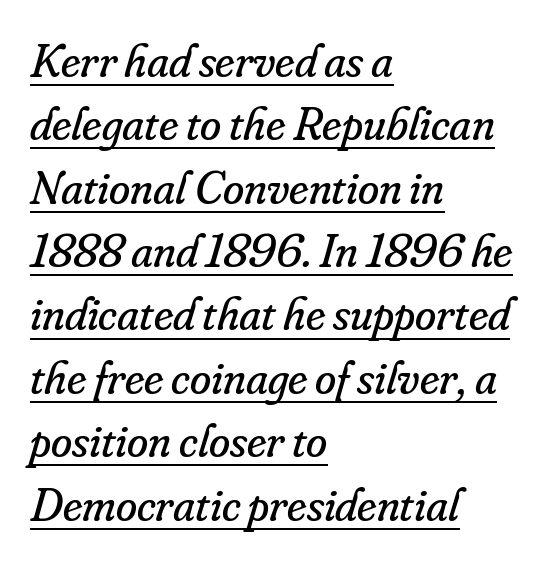
The letterforms sit at book weight or below. Does the type have serifs? Yes, each stem ends in a small foot. An italicized treatment has been applied to the whole sample. Glance below the letters and you will spot a drawn line. The passage shown is typed in a proportional face where columns would drift.
